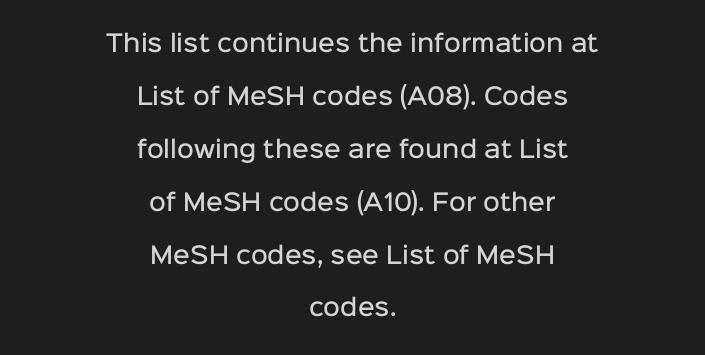
{"italic": "no", "bold": "semi", "underline": "no", "align": "center", "line_spacing": "loose", "line_spacing_ratio": 2.3, "letter_spacing": "normal", "letter_spacing_em": 0.0, "glyph_px": 23}
